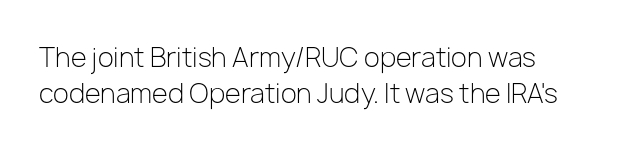
The image shows 26 px text type, upright; set left-aligned, normal line spacing (1.38x), normal letter spacing, not underlined.
